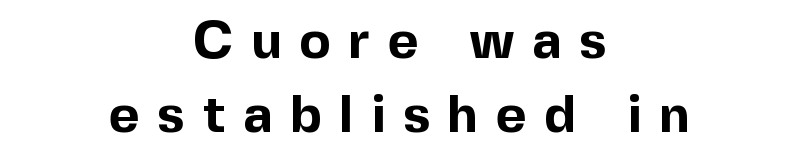
{"serif": "no", "italic": "no", "bold": "yes", "weight": "bold", "width": "normal", "x_height": "medium", "monospaced": "no", "underline": "no", "align": "center", "line_spacing": "normal", "line_spacing_ratio": 1.39, "letter_spacing": "wide", "letter_spacing_em": 0.33, "glyph_px": 53}
